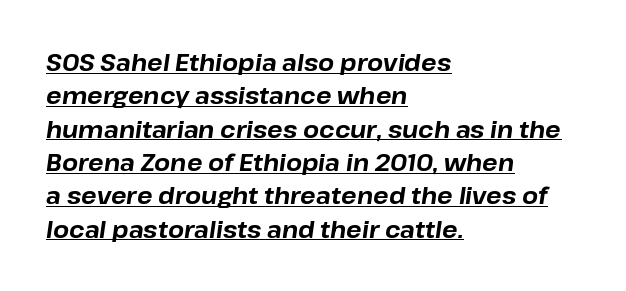
Q: Is the text bold? A: Yes.
Q: Is the text italic (slanted)? A: Yes, it leans right by about 8 degrees.
Q: Is the text underlined? A: Yes.
Q: How is the paragraph aligned? A: Left-aligned.
Q: Is the spacing between letters normal or unusually wide? A: Normal.
Q: Is the spacing between lines tight, normal or loose? A: Normal.
